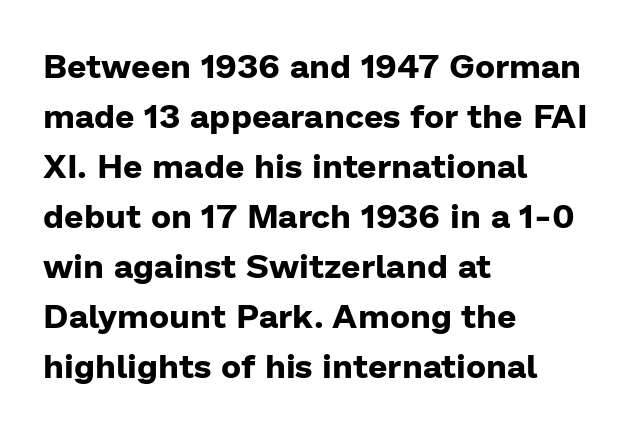
Q: Is the text bold? A: Yes.
Q: Is the text italic (slanted)? A: No, it is upright.
Q: Is the typeface a serif or a sans-serif typeface? A: Sans-serif.
Q: Is the text underlined? A: No.
Q: How is the paragraph aligned? A: Left-aligned.
Q: Is the spacing between letters normal or unusually wide? A: Normal.
Q: Is the spacing between lines tight, normal or loose? A: Normal.
Q: Width (condensed, normal, or wide)? A: Normal.
Q: Stroke contrast? A: Low.
Q: x-height? A: Medium.
Q: Monospaced? A: No.
